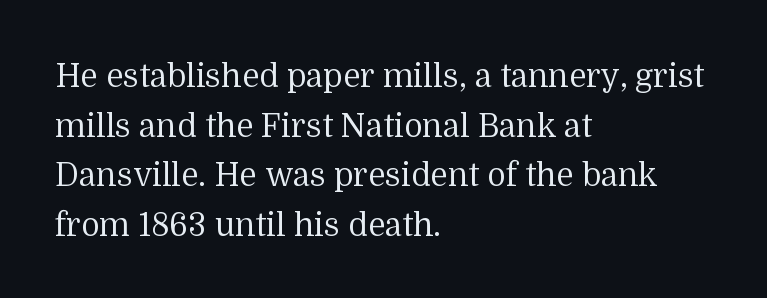
The tracking reads as untouched default to a designer's eye. Each letter keeps its own natural width here, so spacing adapts to shape. Posture: upright roman. Small tapered or slab feet sit at the stroke ends, so this counts as serif.
